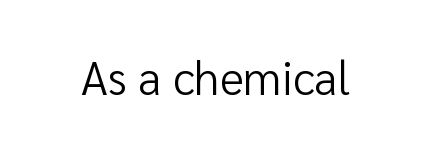
Nothing heavy about these letters — not bold at all. Rule under the text: the space is simply empty. Standard letterfit; no display-style spreading of the glyphs. The rendering uses natural spacing where letterforms have individual widths. You can tell from the bare stems that sans-serif type was used.
